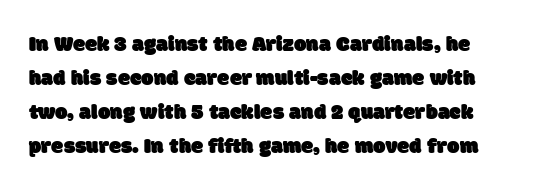
One glance says typical: line gaps are just what's usual. Just letters on the line, the space beneath them empty. Is the letter spacing exaggerated? No — it looks like the ordinary default.
